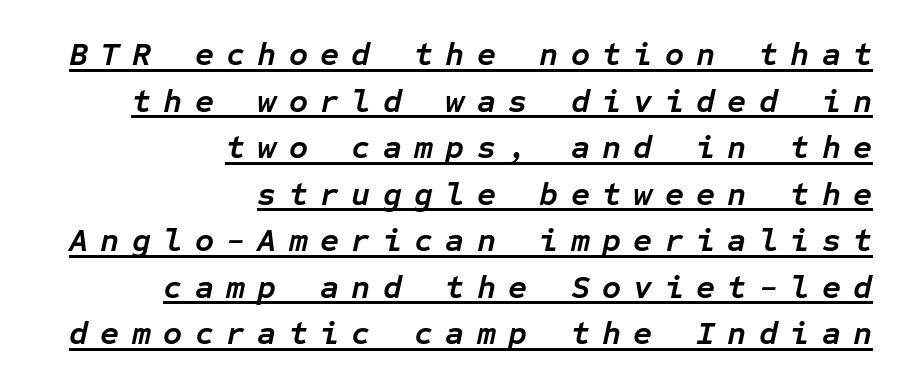
{"italic": "yes", "lean": "right", "slant_degrees": 12, "bold": "yes", "weight": "semibold", "width": "normal", "stroke_contrast": "low", "x_height": "medium", "monospaced": "yes", "underline": "yes", "align": "right", "line_spacing": "normal", "line_spacing_ratio": 1.41, "letter_spacing": "wide", "letter_spacing_em": 0.37, "glyph_px": 33}
